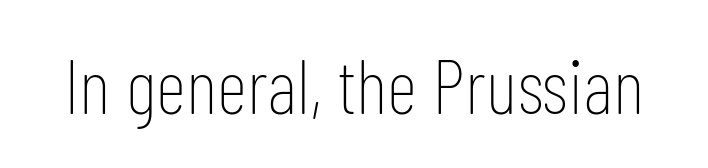
The image shows 76 px thin, condensed sans-serif type, upright; set normal letter spacing, not underlined; low stroke contrast and a medium x-height.
